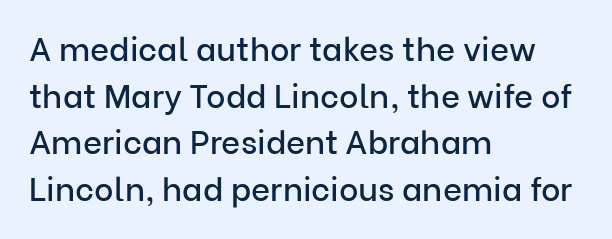
Q: Is the text italic (slanted)? A: No, it is upright.
Q: Is the typeface a serif or a sans-serif typeface? A: Sans-serif.
Q: Is the text underlined? A: No.
Q: How is the paragraph aligned? A: Left-aligned.
Q: Is the spacing between letters normal or unusually wide? A: Normal.
Q: Is the spacing between lines tight, normal or loose? A: Normal.
Q: Width (condensed, normal, or wide)? A: Normal.
Q: Stroke contrast? A: Low.
Q: x-height? A: Medium.
Q: Monospaced? A: No.
